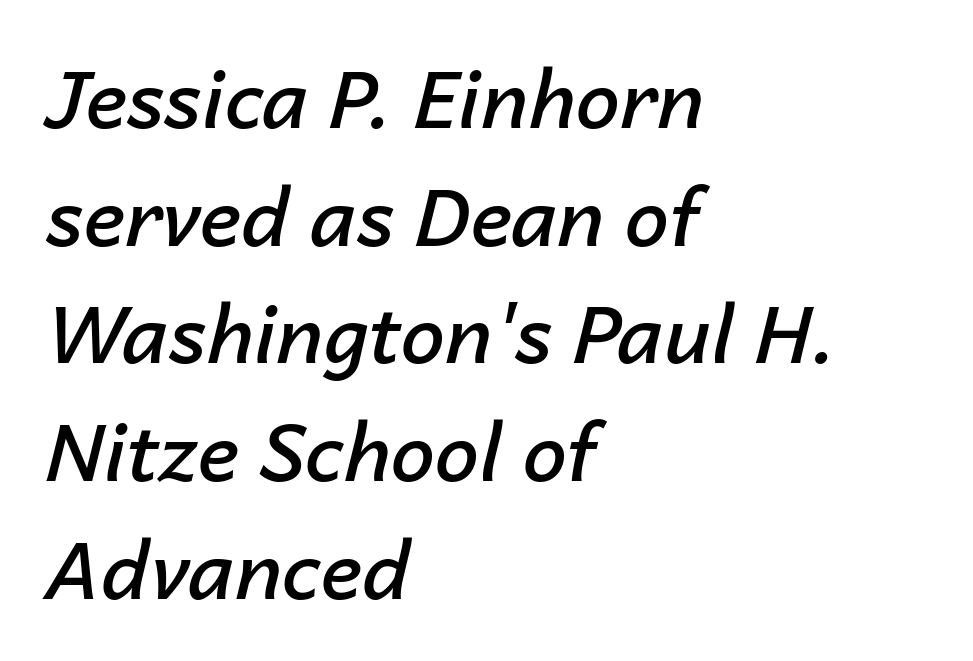
Here the designer chose a conventional face with non-uniform glyph widths. Has an underline been added? It has not. Stems and bowls a touch heavier than normal — semibold. The text carries the slant typical of an italic or oblique font.
